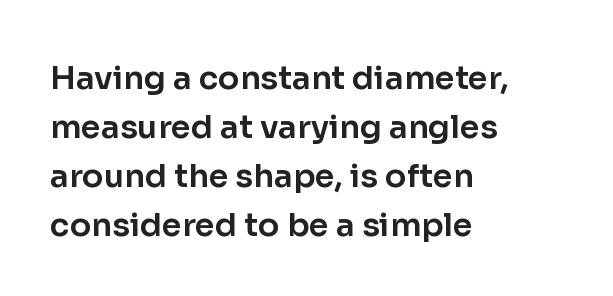
The image shows 32 px sans-serif type, upright; set left-aligned, normal line spacing (1.53x), normal letter spacing, not underlined; low stroke contrast and a medium x-height.
